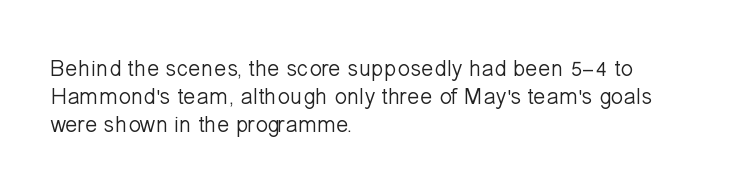
Every stem runs plumb, perpendicular to the baseline. Layout note: lines flush left. Decoration check: the copy has no underline. Short note: letters normally spaced.
